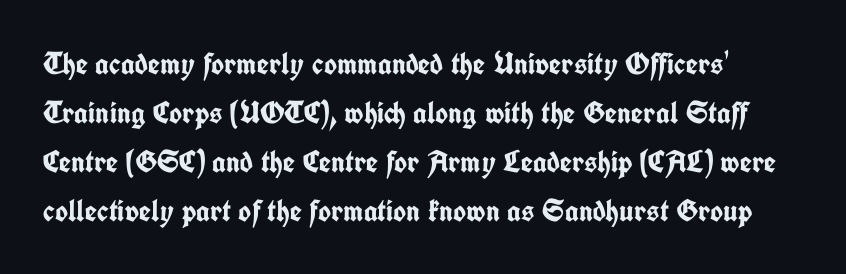
A dark, heavy texture on the line: the type is bold. Bare-footed words on every line. Short note: letters normally spaced. In terms of letterform style, serifs are entirely absent. The typography opts for an upright posture over an oblique one.
